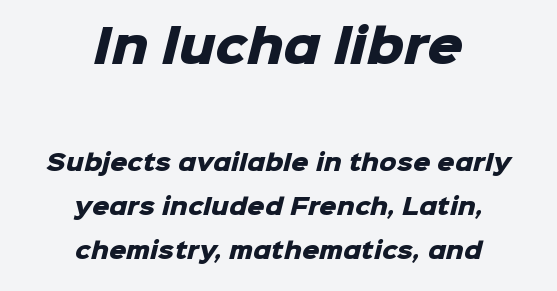
The image shows 45 px heavy sans-serif type; set centered, loose line spacing (2.0x), normal letter spacing, not underlined; the first (top) block is 2.05x larger; low stroke contrast and a medium x-height.
